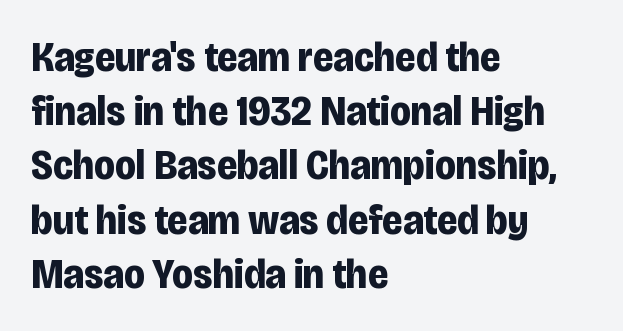
The lettering holds an erect, upright posture throughout. Are there feet on the stems? There aren't — it's a sans. Characters follow at the spacing the type designer built in. These lines are rendered in a variable-pitch font. The strip under each line holds only bare page.
